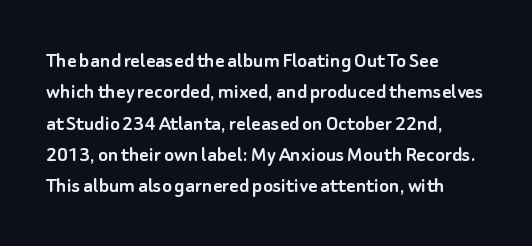
Q: Is the text italic (slanted)? A: No, it is upright.
Q: Is the text underlined? A: No.
Q: How is the paragraph aligned? A: Left-aligned.
Q: Is the spacing between letters normal or unusually wide? A: Normal.
Q: Is the spacing between lines tight, normal or loose? A: Normal.
